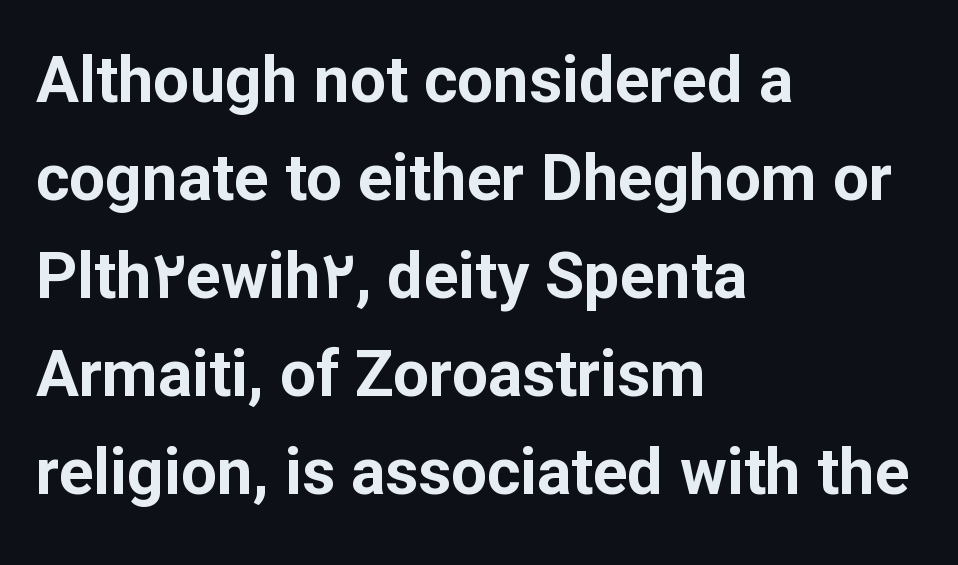
The designer went with a sans here, leaving each stem footless. Think of a printed novel: that variable character pitch is what you see here. Descender tails drop into unmarked territory. The paragraph shown leans on its left margin.
